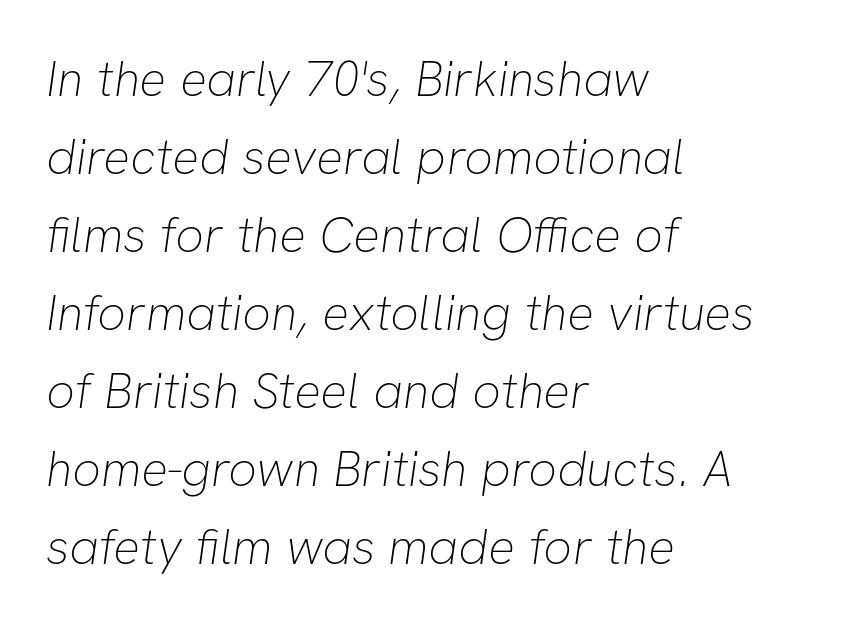
{"serif": "no", "bold": "no", "weight": "thin", "width": "normal", "stroke_contrast": "low", "x_height": "medium", "monospaced": "no", "underline": "no", "align": "left", "line_spacing": "normal", "line_spacing_ratio": 1.56, "letter_spacing": "normal", "letter_spacing_em": 0.0, "glyph_px": 50}
